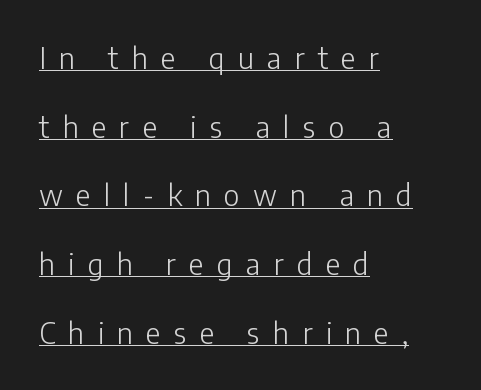
Q: Is the text bold? A: No.
Q: Is the text italic (slanted)? A: No, it is upright.
Q: Is the typeface a serif or a sans-serif typeface? A: Sans-serif.
Q: Is the text underlined? A: Yes.
Q: How is the paragraph aligned? A: Left-aligned.
Q: Is the spacing between letters normal or unusually wide? A: Unusually wide.
Q: Is the spacing between lines tight, normal or loose? A: Loose.
Q: Width (condensed, normal, or wide)? A: Normal.
Q: Stroke contrast? A: Low.
Q: x-height? A: Medium.
Q: Monospaced? A: No.
